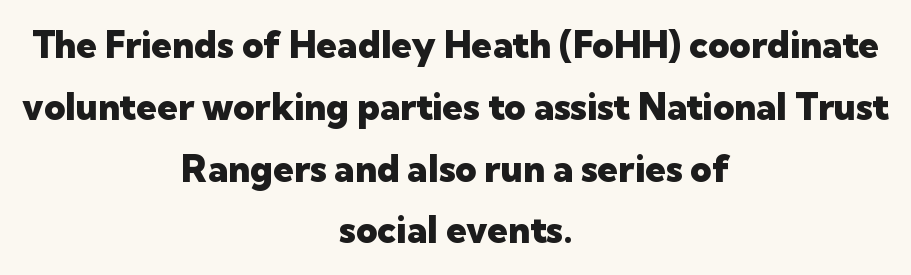
{"serif": "no", "italic": "no", "bold": "yes", "weight": "heavy", "width": "normal", "stroke_contrast": "low", "x_height": "medium", "monospaced": "no", "underline": "no", "align": "center", "line_spacing": "normal", "line_spacing_ratio": 1.67, "letter_spacing": "normal", "letter_spacing_em": 0.0, "glyph_px": 37}
